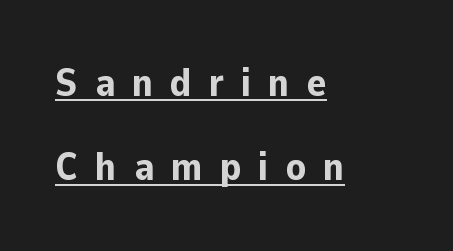
Words appear elongated and porous because spacing is wide. Strokes here are thick enough to call this a true bold. The specimen reads as upright at a glance. Reading down the column, the eye jumps a long way to each next line. This is sans-serif lettering, the kind often seen on screens and signage. Character widths vary here, with narrow letters taking less room than wide ones.
